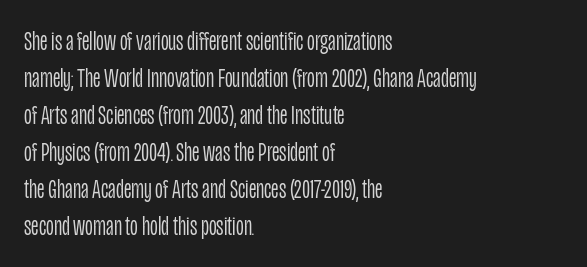
Reading down the block, your eye returns to a fixed left position each line. Tall strokes in this sample are plumb rather than angled. The rendering uses a moderate line-height, typical for paragraphs. This is not heavy type; no bold has been used. Any mark beneath the type? The region is blank. Each word holds together tightly as a unit, with standard inter-letter gaps.
